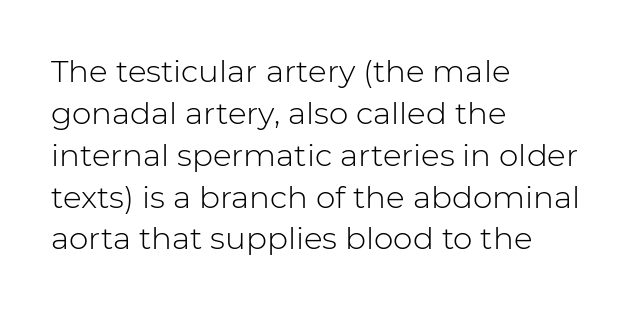
Is there any slant? The stems are plumb. The rendering uses a moderate line-height, typical for paragraphs. The rendering shows plain stroke endings on the letterforms — a sans-serif design. A clean baseline with only descenders dipping below it.
